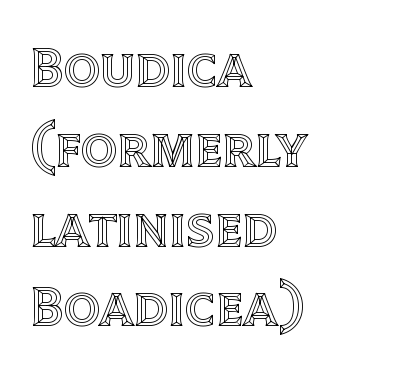
Is there much room between lines? A standard amount, neither cramped nor airy. In CSS terms this would be text-align: left. Characters follow at the spacing the type designer built in. Varying glyph widths throughout — classic text-font behaviour. Underline: absent. The specimen reads as upright at a glance.
